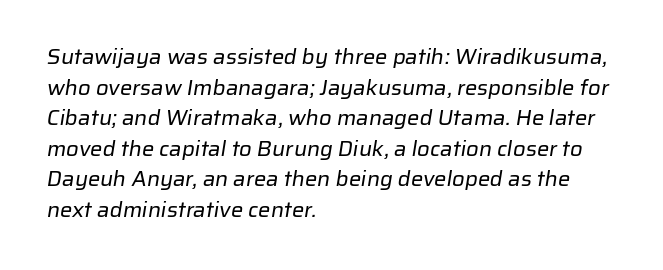
{"bold": "no", "underline": "no", "align": "left", "line_spacing": "normal", "line_spacing_ratio": 1.39, "letter_spacing": "normal", "letter_spacing_em": 0.0, "glyph_px": 22}
